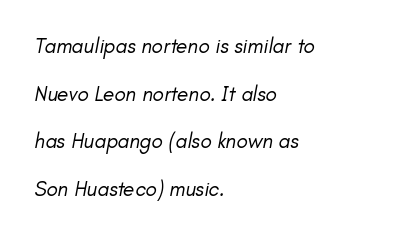
The image shows 21 px text type, italic (leaning right); set left-aligned, loose line spacing (2.27x), normal letter spacing, not underlined.
